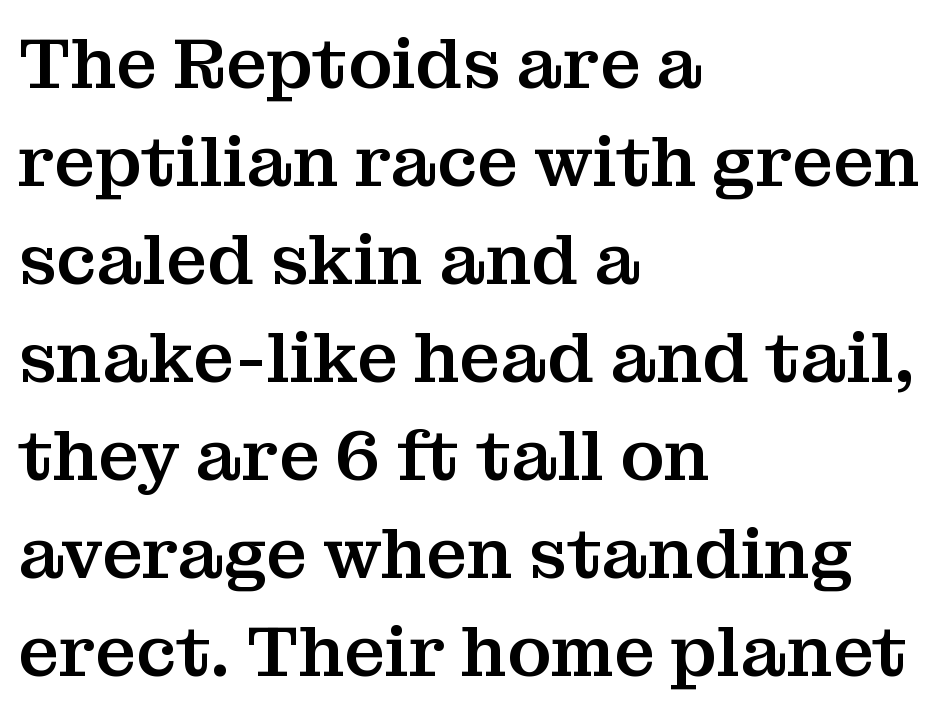
The image shows 71 px serif type, upright; set left-aligned, normal line spacing (1.38x), normal letter spacing, not underlined; medium stroke contrast and a medium x-height.
